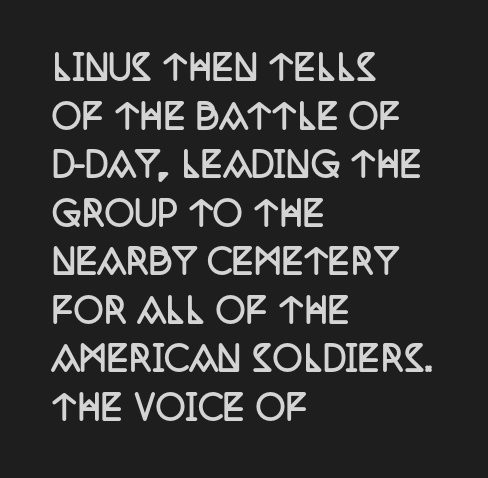
A classic flush-left, rag-right setting is used for this passage. I'd call this a serif setting — the letters wear small feet. The rendering uses natural spacing where letterforms have individual widths. A normal amount of white space separates one row of letters from the next. The line texture is even and compact thanks to regular tracking. The characters look thick and weighty, a clear bold.
